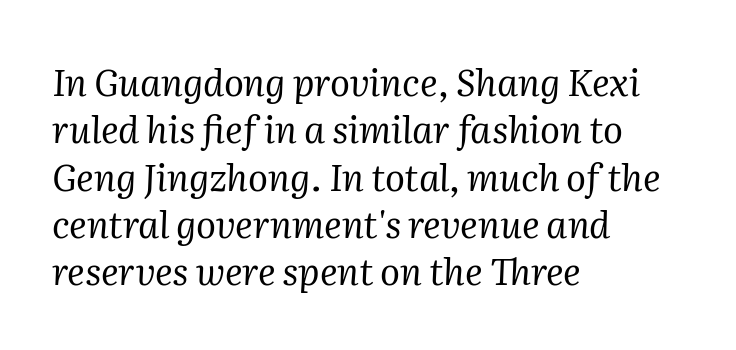
Default kerning and tracking; the words read as compact shapes. Caption: multi-line text, flush left, ragged right. The font is comparable to plain body text, perhaps lighter. Regarding leading, the lines here are spaced in the standard way.
